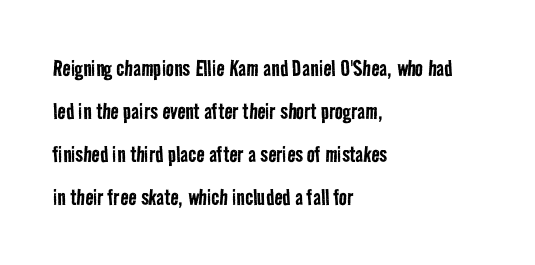
The strokes carry an ordinary text weight at most. Lines of text with bare space underneath. Summary of vertical rhythm: regular, with standard interline spacing. The setting favours the left margin, as ordinary paragraphs usually do. The gaps between neighbouring characters are ordinary and unremarkable.
